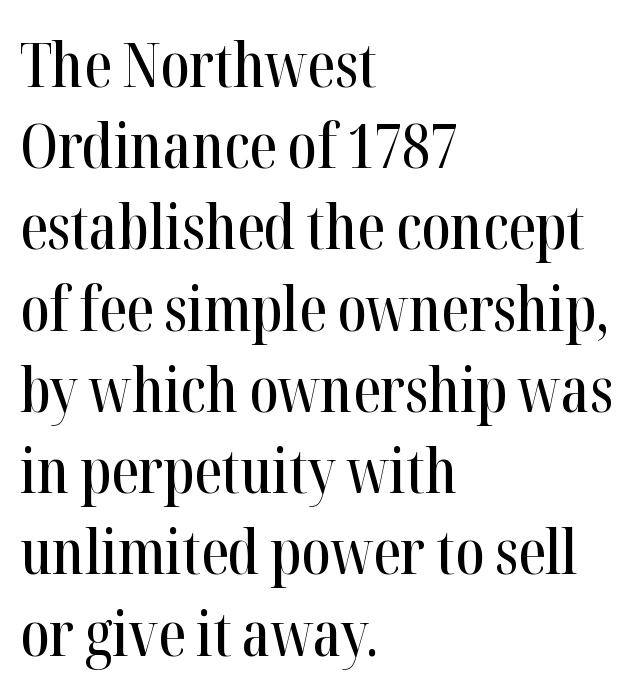
The image shows 62 px condensed serif type, upright; set left-aligned, normal line spacing (1.31x), normal letter spacing, not underlined; high stroke contrast and a medium x-height.
